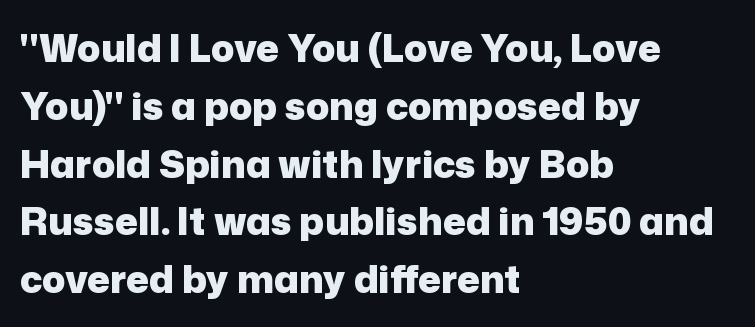
These lines are set flush left with a ragged right edge. The foot of each line stays bare and open. The lettering stays uniformly vertical, giving the passage a roman look. The leading is moderate, giving the passage an even texture.
